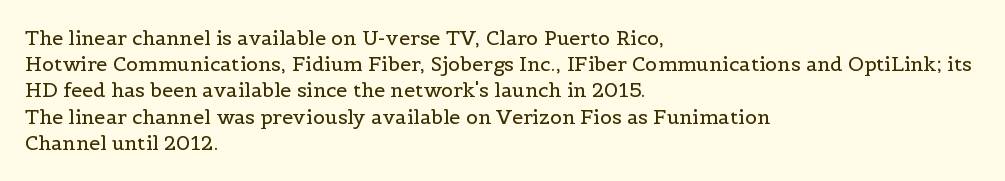
{"italic": "no", "bold": "no", "underline": "no", "align": "left", "line_spacing": "normal", "line_spacing_ratio": 1.31, "letter_spacing": "normal", "letter_spacing_em": 0.0, "glyph_px": 20}
